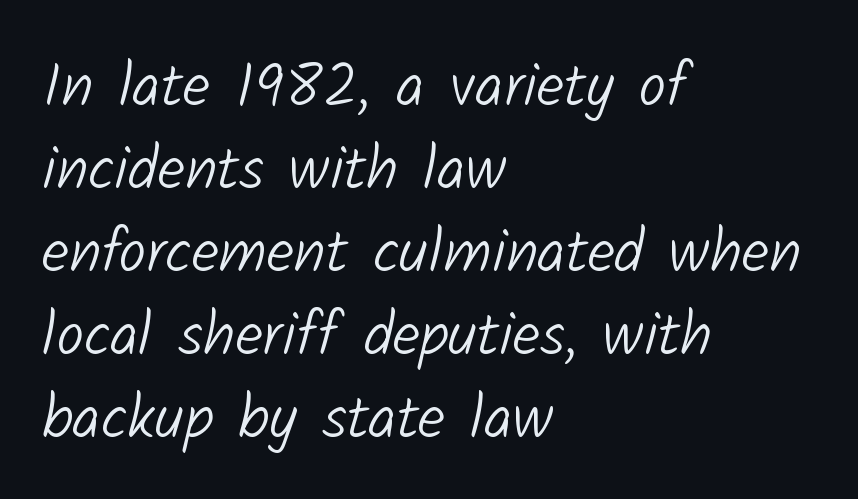
Q: Is the text bold? A: No.
Q: Is the typeface a serif or a sans-serif typeface? A: Sans-serif.
Q: Is the text underlined? A: No.
Q: How is the paragraph aligned? A: Left-aligned.
Q: Is the spacing between letters normal or unusually wide? A: Normal.
Q: Is the spacing between lines tight, normal or loose? A: Normal.
Q: Width (condensed, normal, or wide)? A: Normal.
Q: Stroke contrast? A: Low.
Q: x-height? A: Medium.
Q: Monospaced? A: No.
